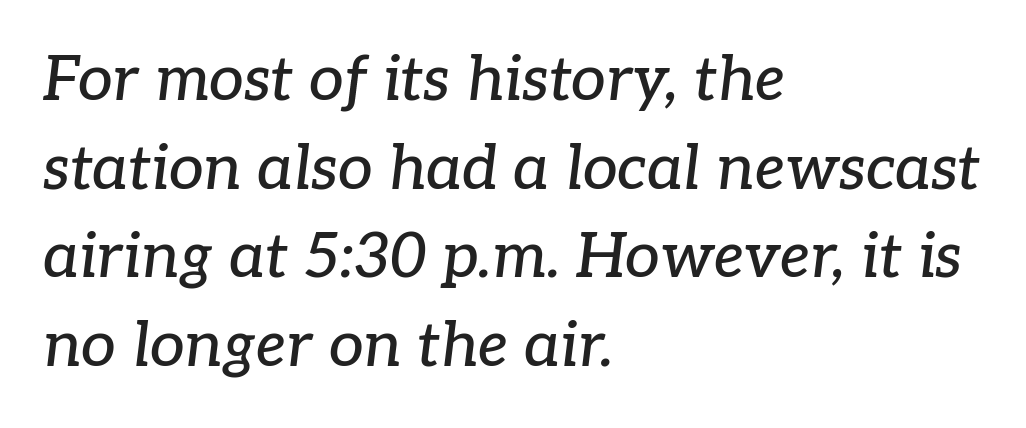
Q: Is the text italic (slanted)? A: Yes, it leans right by about 7 degrees.
Q: Is the typeface a serif or a sans-serif typeface? A: Serif.
Q: Is the text underlined? A: No.
Q: How is the paragraph aligned? A: Left-aligned.
Q: Is the spacing between letters normal or unusually wide? A: Normal.
Q: Is the spacing between lines tight, normal or loose? A: Normal.
Q: Width (condensed, normal, or wide)? A: Normal.
Q: Stroke contrast? A: Low.
Q: x-height? A: Medium.
Q: Monospaced? A: No.
